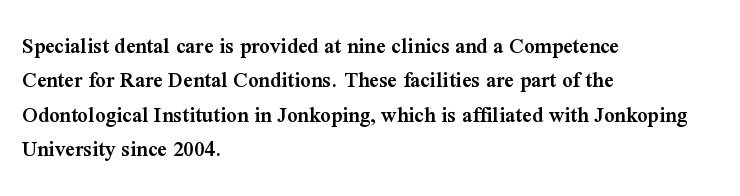
The sample has been set in demibold, a notch under bold. Students, observe: this is what conventionally led text looks like. All the whitespace from short lines collects on the right. Descenders are the only things crossing below the line.
